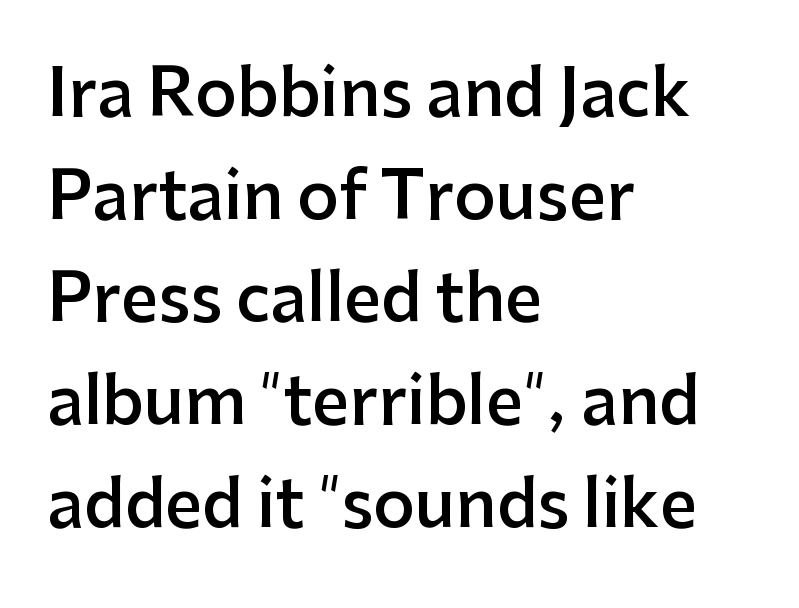
{"serif": "no", "italic": "no", "bold": "semi", "weight": "semibold", "width": "normal", "stroke_contrast": "low", "x_height": "medium", "monospaced": "no", "underline": "no", "align": "left", "line_spacing": "normal", "line_spacing_ratio": 1.58, "letter_spacing": "normal", "letter_spacing_em": 0.0, "glyph_px": 65}
